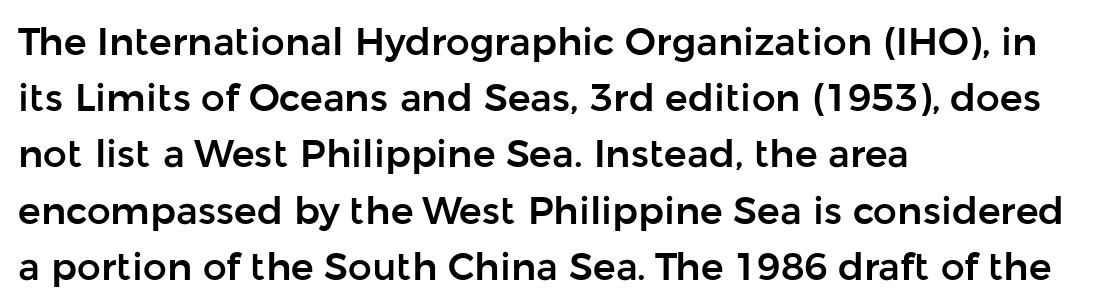
These lines keep a tight, regular rhythm from letter to letter. One-word summary of the alignment: left. The font family rendered here belongs to the sans-serif group. Looks like regular typesetting: each glyph gets only the width it needs.
